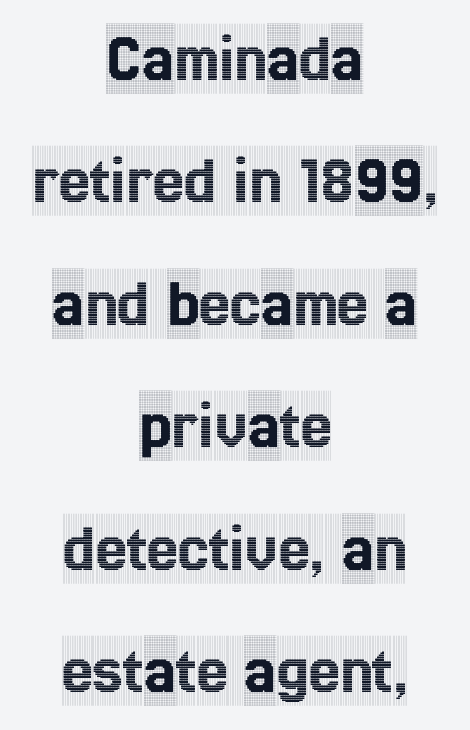
{"serif": "yes", "italic": "no", "width": "condensed", "x_height": "large", "monospaced": "no", "underline": "no", "align": "center", "line_spacing_ratio": 1.75, "letter_spacing": "normal", "letter_spacing_em": 0.0, "glyph_px": 70}
